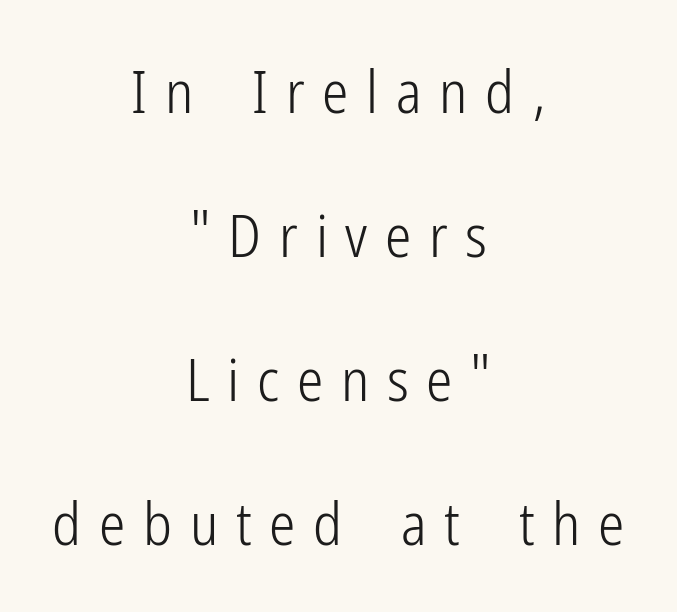
{"serif": "no", "italic": "no", "bold": "no", "weight": "light", "width": "condensed", "stroke_contrast": "low", "x_height": "medium", "monospaced": "no", "underline": "no", "align": "center", "line_spacing": "loose", "line_spacing_ratio": 2.44, "letter_spacing": "wide", "letter_spacing_em": 0.3, "glyph_px": 59}
